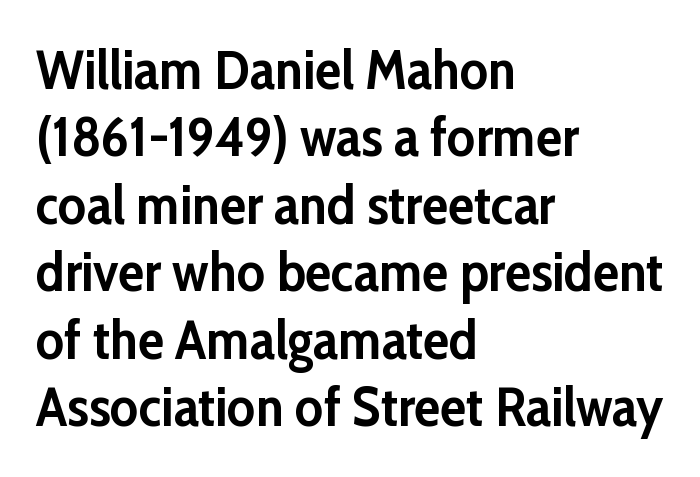
Vertical strokes here are truly vertical. These lines keep a tight, regular rhythm from letter to letter. Caption: multi-line text, flush left, ragged right. Serifs: no, the terminals of the letterforms are clean. Leading matches the norm, producing a regular column.
